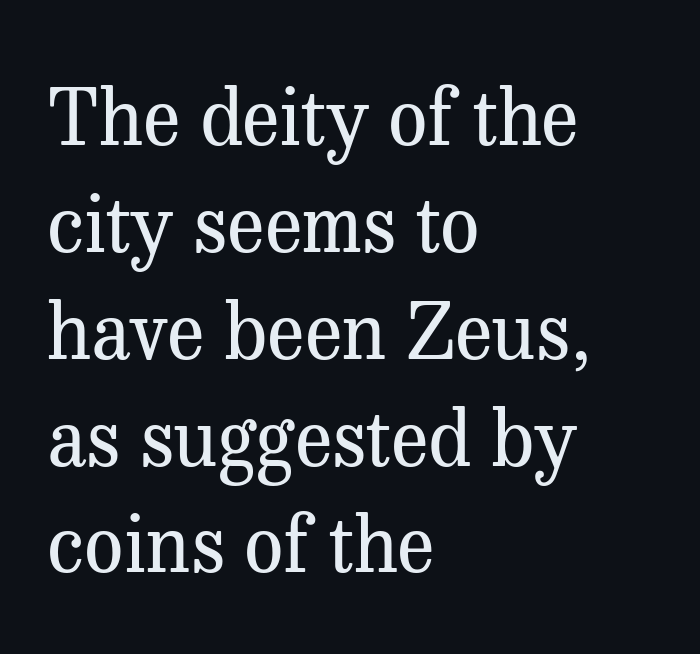
Q: Is the text bold? A: No.
Q: Is the text italic (slanted)? A: No, it is upright.
Q: Is the typeface a serif or a sans-serif typeface? A: Serif.
Q: Is the text underlined? A: No.
Q: How is the paragraph aligned? A: Left-aligned.
Q: Is the spacing between letters normal or unusually wide? A: Normal.
Q: Is the spacing between lines tight, normal or loose? A: Normal.
Q: Width (condensed, normal, or wide)? A: Normal.
Q: Stroke contrast? A: Medium.
Q: x-height? A: Medium.
Q: Monospaced? A: No.
